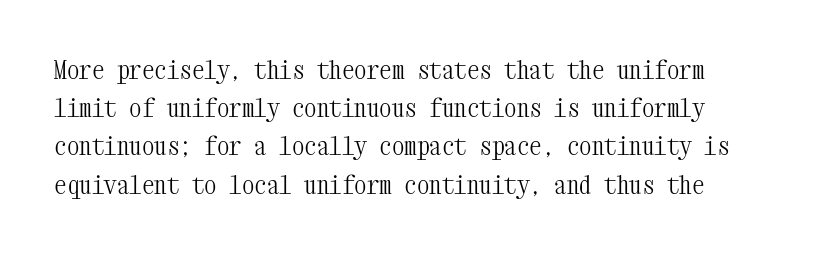
The image shows 25 px text type, upright; set normal line spacing (1.53x), normal letter spacing, not underlined.
